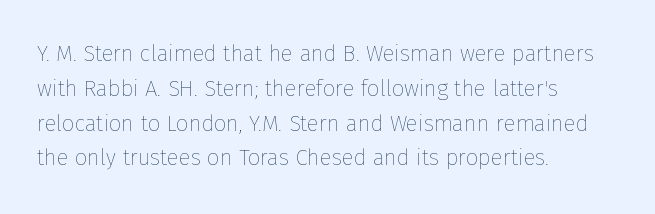
Q: Is the text bold? A: No.
Q: Is the text italic (slanted)? A: No, it is upright.
Q: Is the text underlined? A: No.
Q: How is the paragraph aligned? A: Left-aligned.
Q: Is the spacing between letters normal or unusually wide? A: Normal.
Q: Is the spacing between lines tight, normal or loose? A: Normal.
